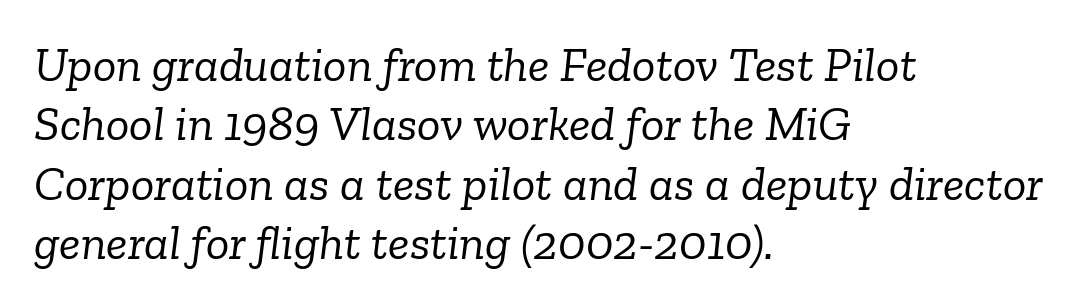
Underlining? Definitely not there. The letters look calm and open, with moderate or lighter stems. The compositor pushed each line to the left boundary. Letter spacing: default. The passage shown is typeset with a serif family. The passage shown leans; its letterforms are oblique.
